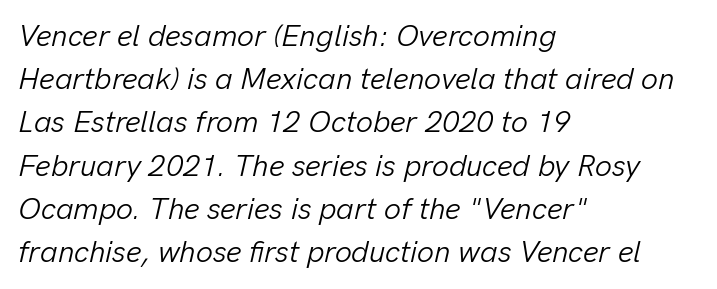
The image shows 30 px light type, italic (leaning right); set left-aligned, normal line spacing (1.44x), normal letter spacing, not underlined; low stroke contrast and a medium x-height.
